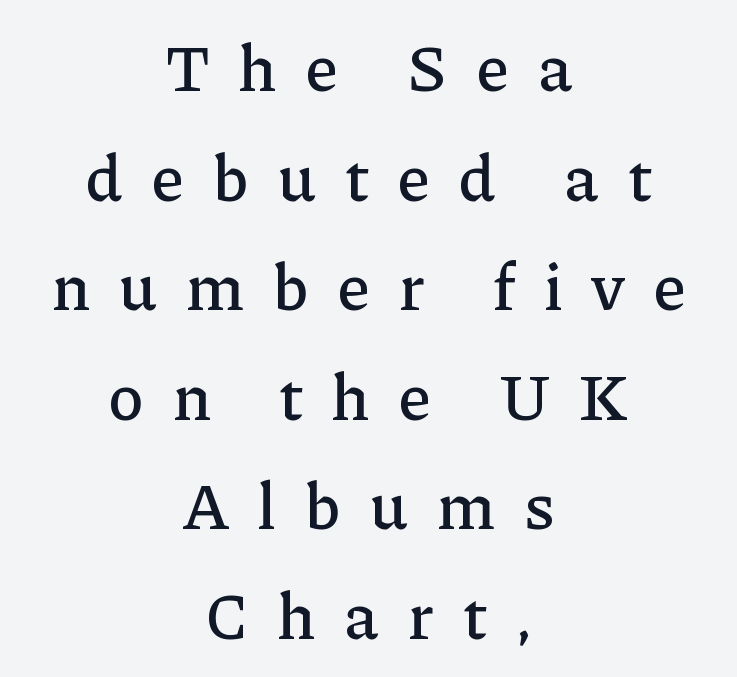
{"serif": "yes", "italic": "no", "width": "normal", "stroke_contrast": "low", "x_height": "medium", "monospaced": "no", "underline": "no", "align": "center", "line_spacing": "normal", "line_spacing_ratio": 1.66, "letter_spacing": "wide", "letter_spacing_em": 0.45, "glyph_px": 66}
